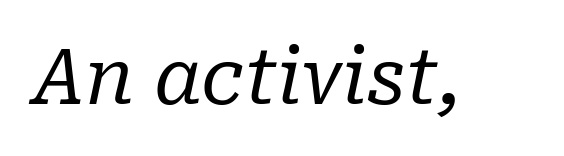
Compared with typical body copy, the letter spacing here is the same. Emphasis-style slanted type is in use. Serifs: yes, visible at the terminals of the letterforms. No letter is thick-stroked: the sample isn't bold. Check under the words: just untouched page. Do the characters align in a grid? No, the font is proportional.
